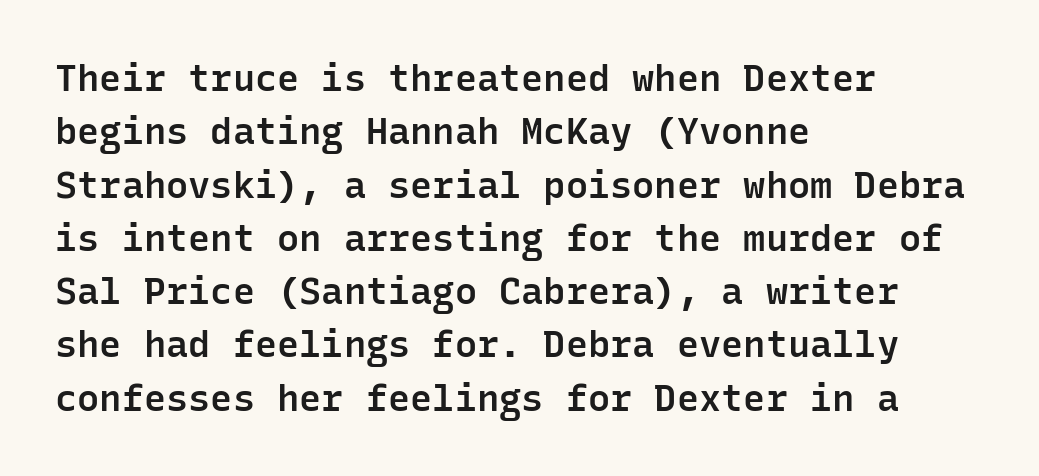
The image shows 37 px semibold sans-serif type, upright, monospaced; set left-aligned, normal line spacing (1.44x), normal letter spacing, not underlined; low stroke contrast and a medium x-height.
